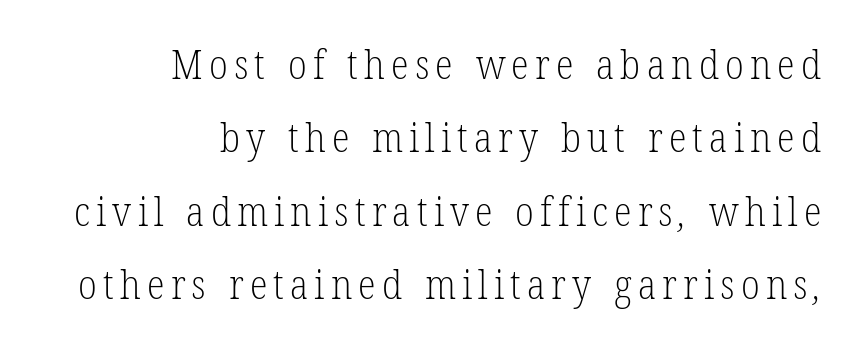
{"serif": "yes", "bold": "no", "weight": "light", "width": "condensed", "stroke_contrast": "low", "x_height": "medium", "monospaced": "no", "underline": "no", "align": "right", "line_spacing_ratio": 1.79, "glyph_px": 41}
